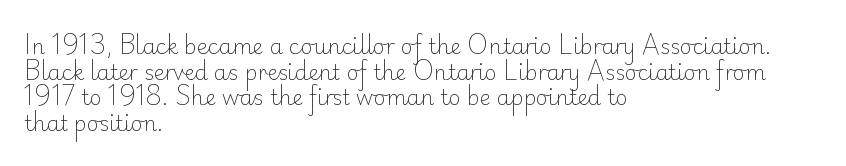
{"italic": "no", "bold": "no", "underline": "no", "align": "left", "line_spacing_ratio": 1.22, "letter_spacing": "normal", "letter_spacing_em": 0.0, "glyph_px": 21}
